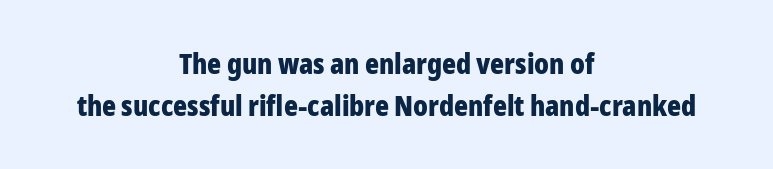
Every letter is thick-stroked: bold, no question. Default kerning and tracking; the words read as compact shapes. The text block is weighted toward neither margin, spreading evenly from the middle. Regarding leading, the lines here are spaced in the standard way. Unlike italic type, these characters show no tilt at all.
